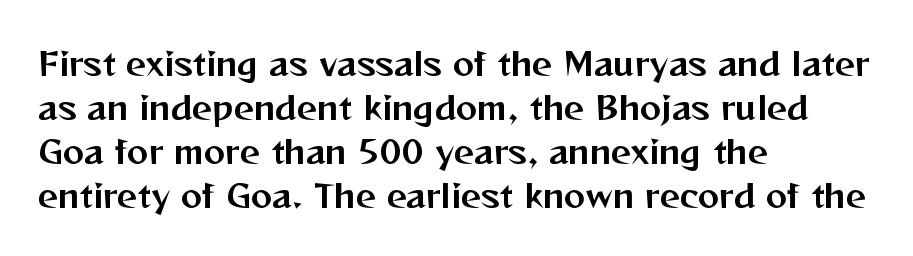
The image shows 32 px sans-serif type, upright; set left-aligned, normal line spacing (1.37x), normal letter spacing, not underlined; medium stroke contrast and a medium x-height.
